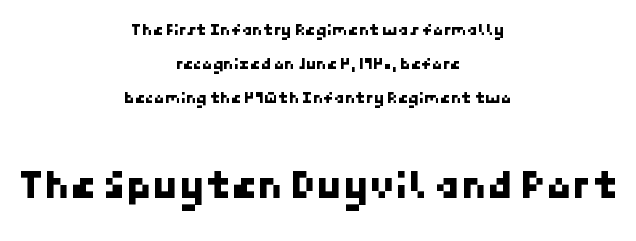
The image shows 42 px sans-serif type; set centered, loose line spacing (2.0x), normal letter spacing, not underlined; the second (bottom) block is 2.47x larger; low stroke contrast and a medium x-height.
